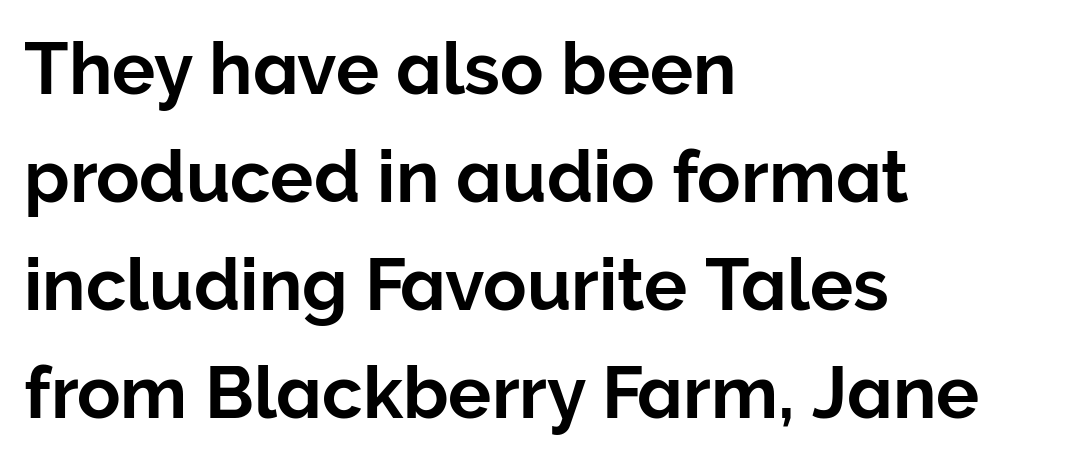
{"serif": "no", "italic": "no", "width": "normal", "stroke_contrast": "low", "x_height": "medium", "monospaced": "no", "underline": "no", "align": "left", "line_spacing": "normal", "line_spacing_ratio": 1.5, "letter_spacing": "normal", "letter_spacing_em": 0.0, "glyph_px": 72}
